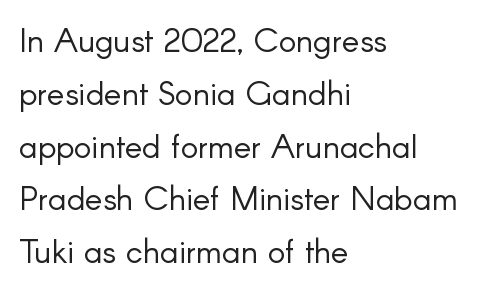
The image shows 33 px light sans-serif type, upright; set left-aligned, normal line spacing (1.6x), normal letter spacing, not underlined; low stroke contrast and a small x-height.
